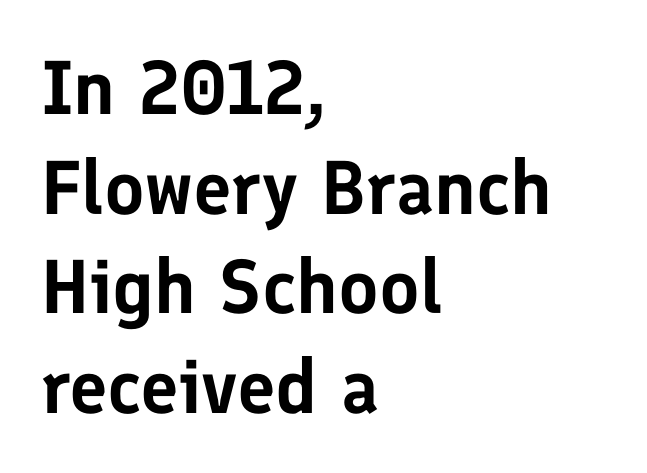
The image shows 76 px sans-serif type, upright; set left-aligned, normal line spacing (1.31x), normal letter spacing, not underlined; low stroke contrast and a medium x-height.
